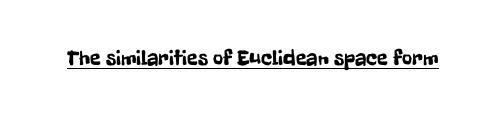
The image shows 22 px text type, upright; set normal letter spacing, underlined.
